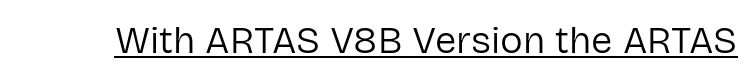
The image shows 38 px regular-weight sans-serif type, upright; set normal letter spacing, underlined; low stroke contrast and a medium x-height.
